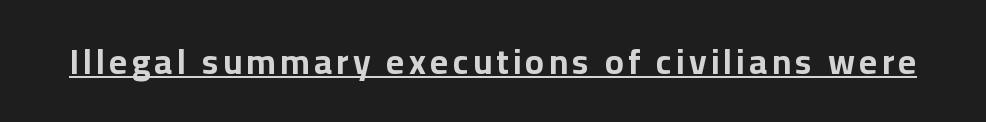
{"serif": "no", "italic": "no", "bold": "yes", "weight": "bold", "width": "normal", "stroke_contrast": "low", "x_height": "medium", "monospaced": "no", "underline": "yes", "glyph_px": 35}
